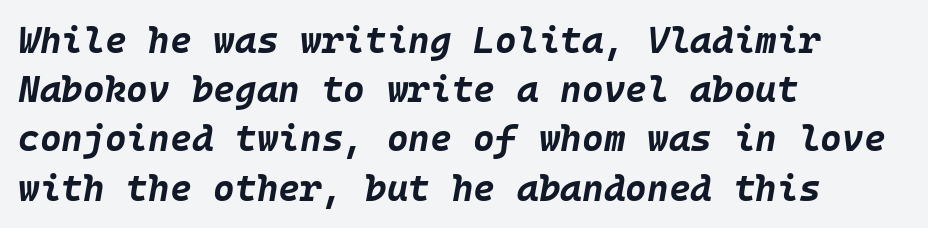
Lines of text with bare space underneath. In CSS terms this would be text-align: left. Does extra space separate the letters? No, they use regular spacing. The passage shown leans; its letterforms are oblique.
